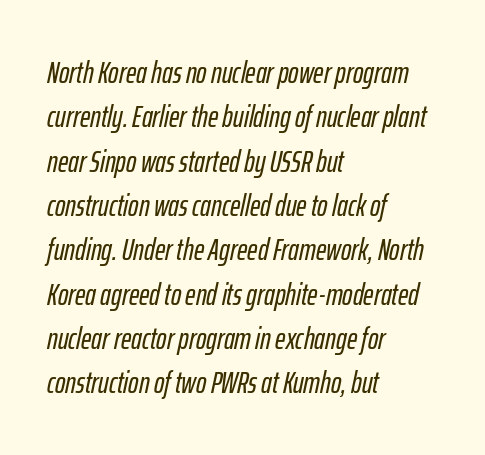
Does extra space separate the letters? No, they use regular spacing. Beneath every word, the page is bare. This sample uses an oblique cut, with every glyph tilted off the vertical. A normal amount of white space separates one row of letters from the next.
